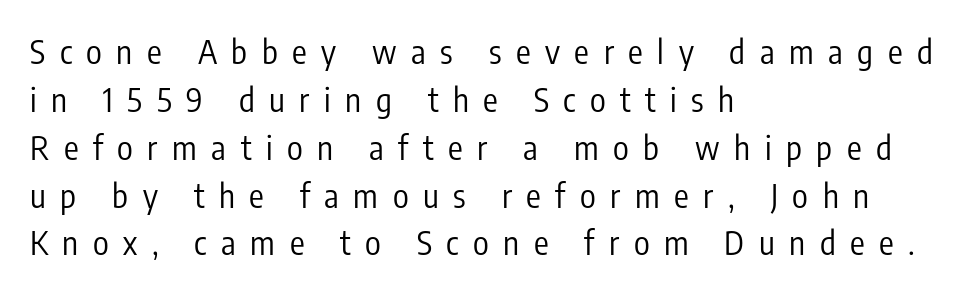
The image shows 33 px regular-weight, condensed sans-serif type, upright; set left-aligned, normal line spacing (1.45x), unusually wide letter spacing (+0.44 em), not underlined; low stroke contrast and a medium x-height.
